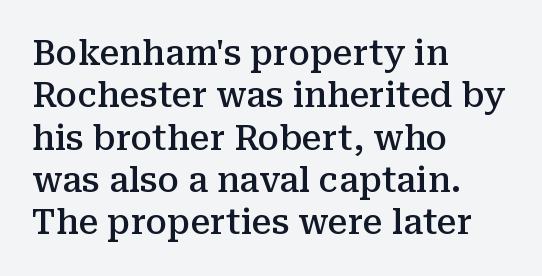
The image shows 35 px semibold serif type, upright; set left-aligned, line spacing 1.21x, normal letter spacing, not underlined; medium stroke contrast and a medium x-height.
